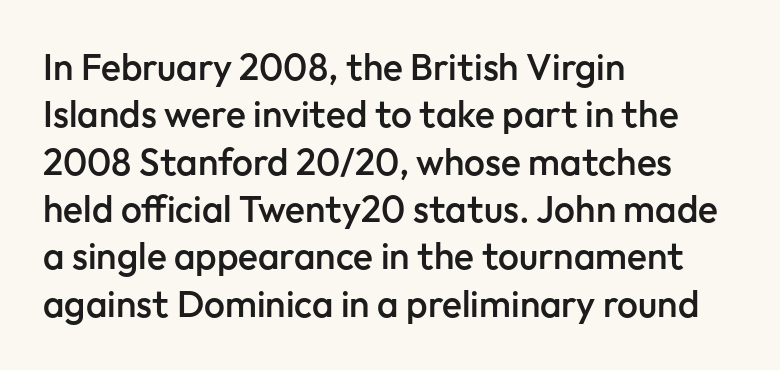
Q: Is the text bold? A: Semi-bold.
Q: Is the text italic (slanted)? A: No, it is upright.
Q: Is the typeface a serif or a sans-serif typeface? A: Sans-serif.
Q: Is the text underlined? A: No.
Q: How is the paragraph aligned? A: Left-aligned.
Q: Is the spacing between letters normal or unusually wide? A: Normal.
Q: Is the spacing between lines tight, normal or loose? A: Normal.
Q: Width (condensed, normal, or wide)? A: Normal.
Q: Stroke contrast? A: Low.
Q: x-height? A: Medium.
Q: Monospaced? A: No.
